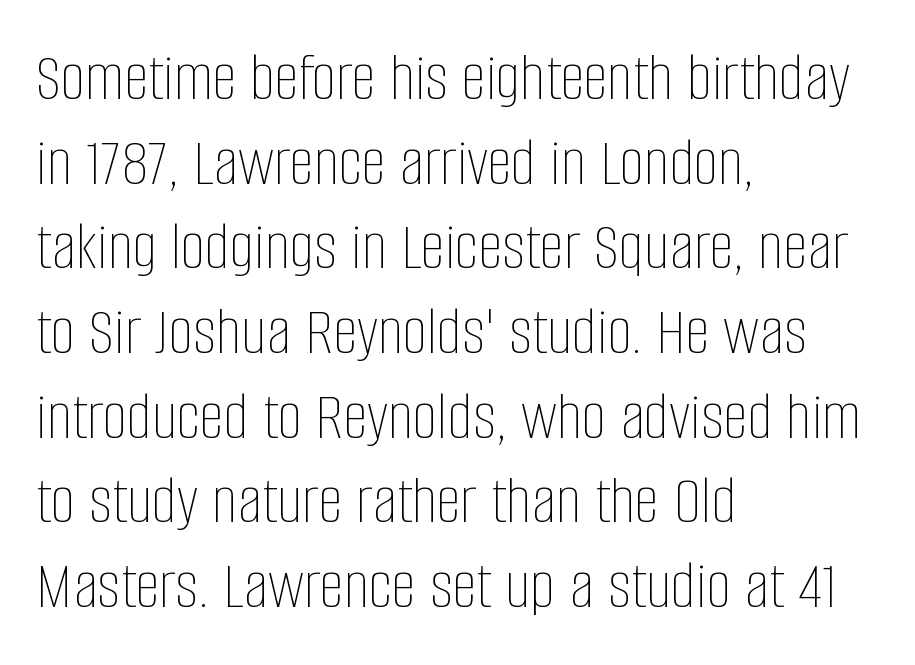
Q: Is the text bold? A: No.
Q: Is the text italic (slanted)? A: No, it is upright.
Q: Is the text underlined? A: No.
Q: How is the paragraph aligned? A: Left-aligned.
Q: Is the spacing between letters normal or unusually wide? A: Normal.
Q: Width (condensed, normal, or wide)? A: Condensed.
Q: Stroke contrast? A: Low.
Q: x-height? A: Large.
Q: Monospaced? A: No.
